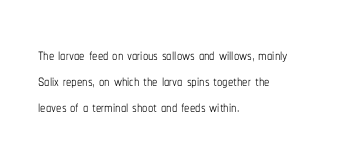
The typography opts for an upright posture over an oblique one. Unmarked baselines from the first word to the last. Students, note that the glyphs here touch the page at normal intervals. Which margin do the lines hug? The left one — the right edge is uneven. The typesetting does not lean heavy: it is not bold.
